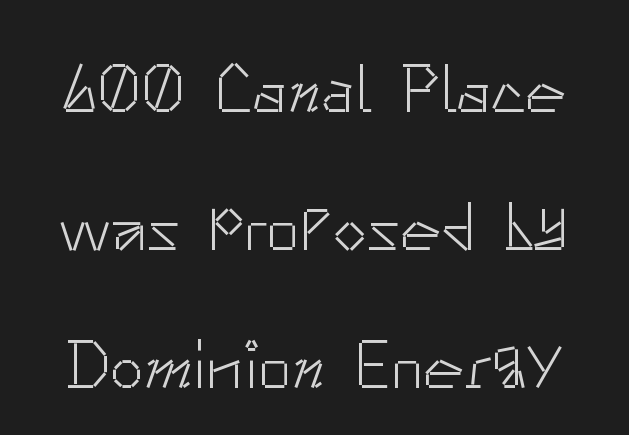
Q: Is the text bold? A: No.
Q: Is the text italic (slanted)? A: No, it is upright.
Q: Is the typeface a serif or a sans-serif typeface? A: Sans-serif.
Q: Is the text underlined? A: No.
Q: Is the spacing between letters normal or unusually wide? A: Normal.
Q: Is the spacing between lines tight, normal or loose? A: Loose.
Q: Width (condensed, normal, or wide)? A: Normal.
Q: Stroke contrast? A: Low.
Q: x-height? A: Small.
Q: Monospaced? A: No.
